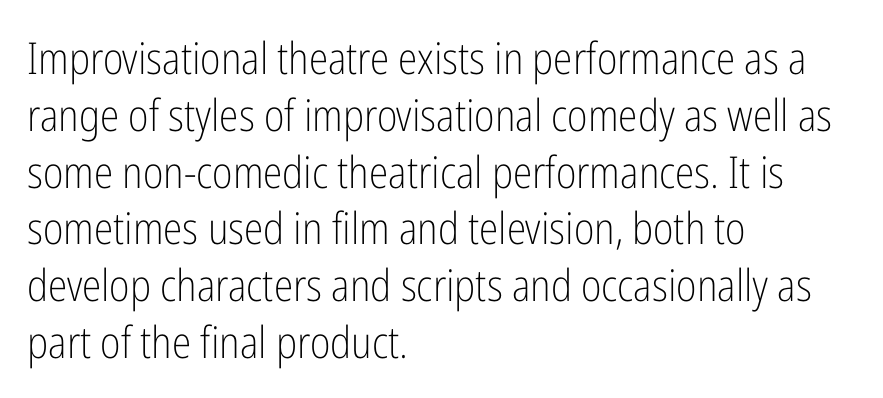
Ascenders rise straight up at ninety degrees. Clear beneath every line of the passage. A light-to-regular cut is what we see here. Look at the bottom of the vertical strokes: they stop flat, with no serifs. Varying glyph widths throughout — classic text-font behaviour. Evenly set lines give the paragraph a standard silhouette.
